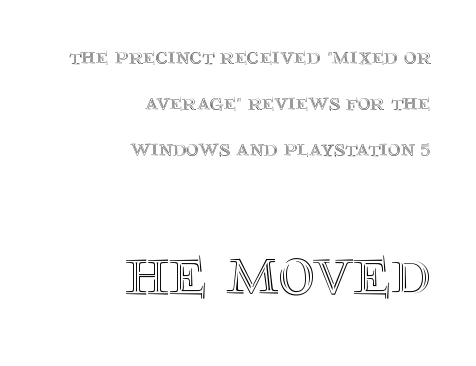
Q: Is the text italic (slanted)? A: No, it is upright.
Q: Is the text underlined? A: No.
Q: How is the paragraph aligned? A: Right-aligned.
Q: Is the spacing between letters normal or unusually wide? A: Normal.
Q: Is the spacing between lines tight, normal or loose? A: Loose.
Q: Which block of text is set in a larger size, the first (top) or the second (bottom)? A: The second (bottom) one.
Q: Width (condensed, normal, or wide)? A: Normal.
Q: x-height? A: Large.
Q: Monospaced? A: No.
